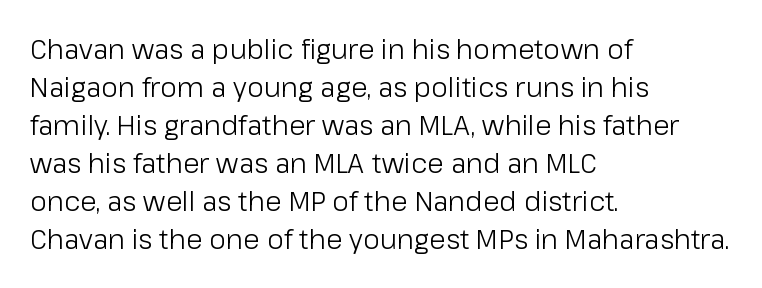
The designer left line spacing at the default. A classic flush-left, rag-right setting is used for this passage. The font sits on the lighter half of the weight spectrum, regular included. The letters stand straight up with perfectly vertical stems. No word sits above an underline.
